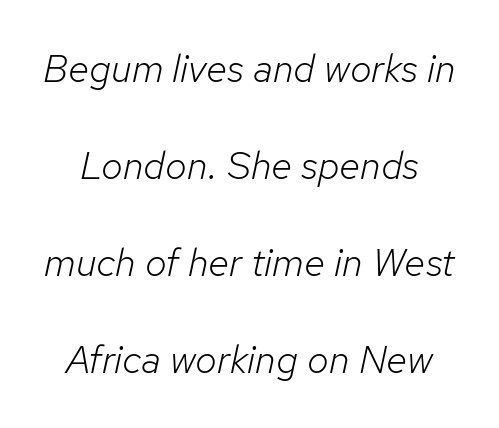
Q: Is the text bold? A: No.
Q: Is the text italic (slanted)? A: Yes, it leans right by about 12 degrees.
Q: Is the text underlined? A: No.
Q: Is the spacing between letters normal or unusually wide? A: Normal.
Q: Is the spacing between lines tight, normal or loose? A: Loose.
Q: Width (condensed, normal, or wide)? A: Normal.
Q: Stroke contrast? A: Low.
Q: x-height? A: Medium.
Q: Monospaced? A: No.
